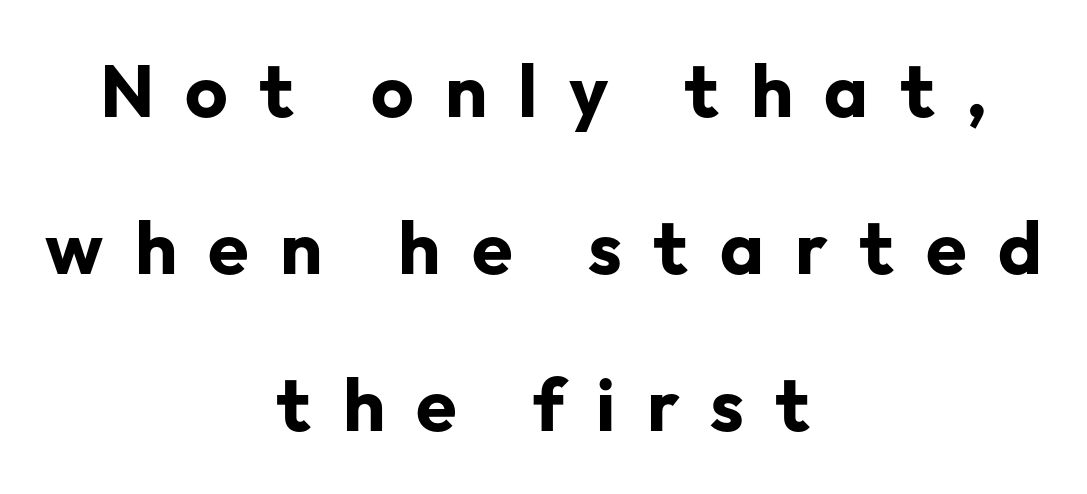
The image shows 74 px bold sans-serif type, upright; set centered, loose line spacing (2.12x), unusually wide letter spacing (+0.42 em), not underlined; low stroke contrast and a medium x-height.
